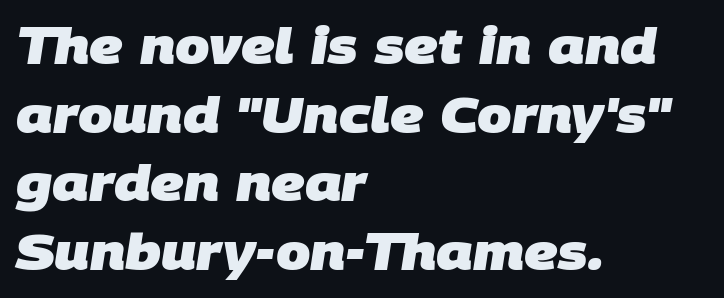
The line texture is even and compact thanks to regular tracking. The rows are spaced the way most documents space them. Looks like regular typesetting: each glyph gets only the width it needs. Check where the strokes stop: nothing finishes them off — pure sans. A full-strength bold gives these letters their thick strokes.
